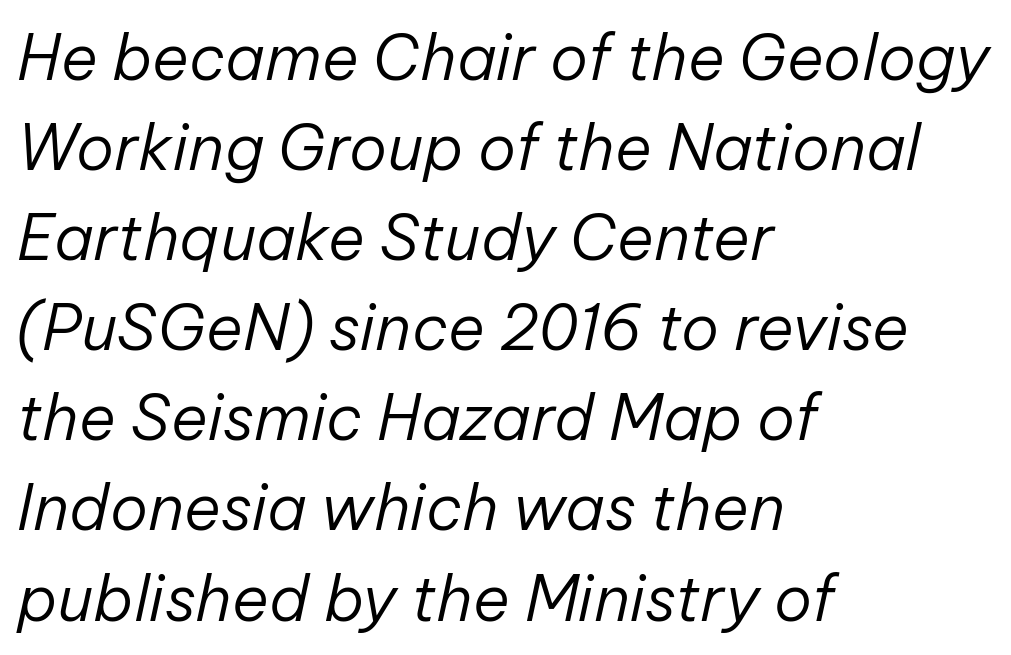
Q: Is the text bold? A: No.
Q: Is the text italic (slanted)? A: Yes, it leans right by about 12 degrees.
Q: Is the text underlined? A: No.
Q: How is the paragraph aligned? A: Left-aligned.
Q: Is the spacing between letters normal or unusually wide? A: Normal.
Q: Is the spacing between lines tight, normal or loose? A: Normal.
Q: Width (condensed, normal, or wide)? A: Normal.
Q: Stroke contrast? A: Low.
Q: x-height? A: Medium.
Q: Monospaced? A: No.
